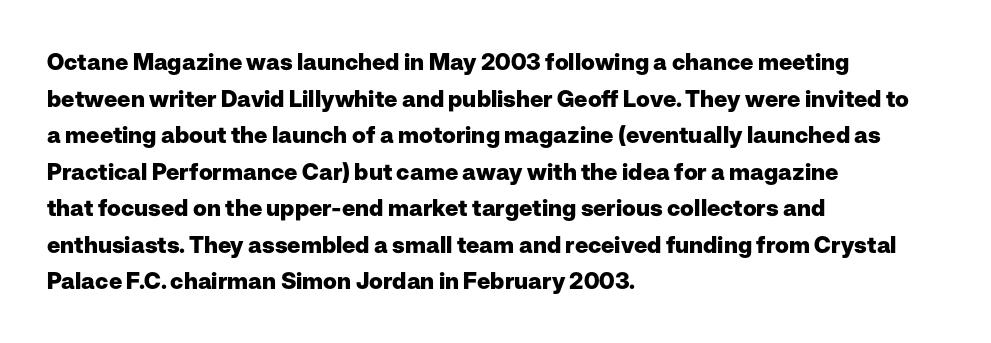
Q: Is the text bold? A: Yes.
Q: Is the text italic (slanted)? A: No, it is upright.
Q: Is the text underlined? A: No.
Q: How is the paragraph aligned? A: Left-aligned.
Q: Is the spacing between letters normal or unusually wide? A: Normal.
Q: Is the spacing between lines tight, normal or loose? A: Normal.
